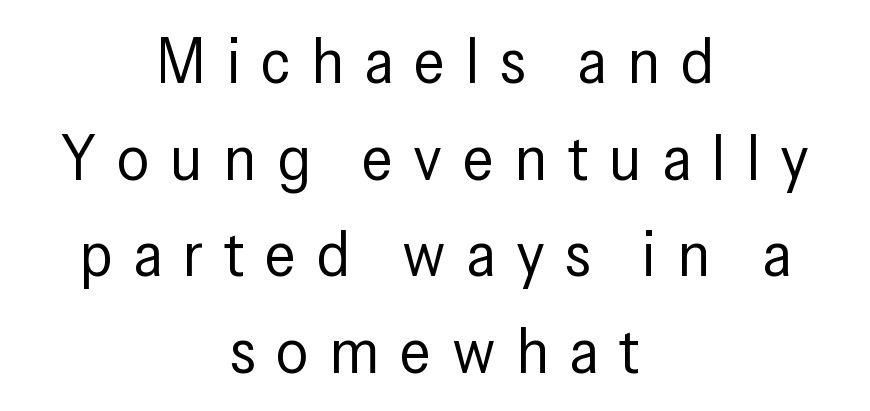
Q: Is the text bold? A: No.
Q: Is the text italic (slanted)? A: No, it is upright.
Q: Is the typeface a serif or a sans-serif typeface? A: Sans-serif.
Q: Is the text underlined? A: No.
Q: How is the paragraph aligned? A: Centered.
Q: Is the spacing between letters normal or unusually wide? A: Unusually wide.
Q: Is the spacing between lines tight, normal or loose? A: Normal.
Q: Width (condensed, normal, or wide)? A: Condensed.
Q: Stroke contrast? A: Low.
Q: x-height? A: Medium.
Q: Monospaced? A: No.
